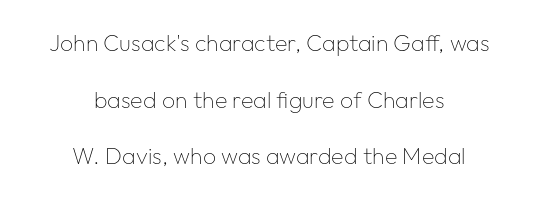
The image shows 23 px text type, upright; set centered, loose line spacing (2.46x), normal letter spacing, not underlined.
